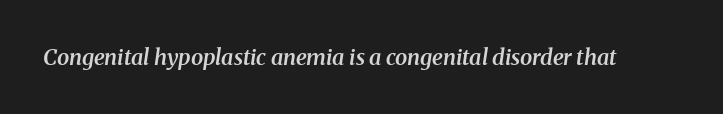
{"italic": "yes", "lean": "right", "slant_degrees": 8, "bold": "semi", "underline": "no", "letter_spacing": "normal", "letter_spacing_em": 0.0, "glyph_px": 22}
